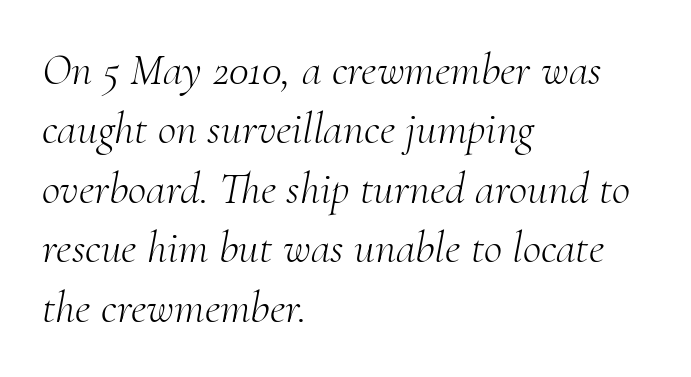
Is the stroke heavy? The answer is a plain regular-or-lighter. The space beneath each line is pristine and unruled. Students, note that the glyphs here touch the page at normal intervals. The rendering shows small feet on the letterforms — a serif design.
